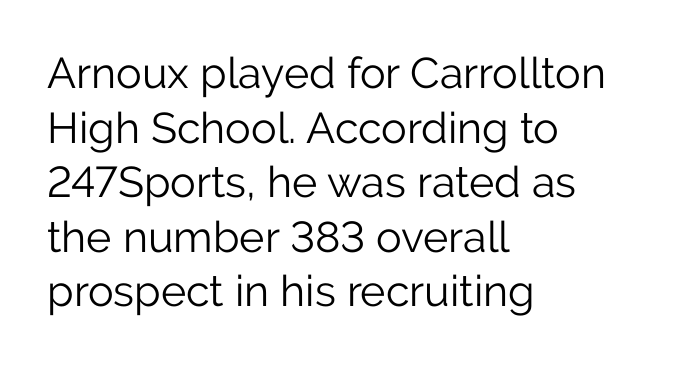
The image shows 43 px light sans-serif type, upright; set left-aligned, normal line spacing (1.27x), normal letter spacing, not underlined; low stroke contrast and a medium x-height.
